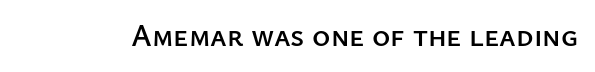
The image shows 31 px sans-serif type, upright; set normal letter spacing, not underlined; low stroke contrast and a medium x-height.
